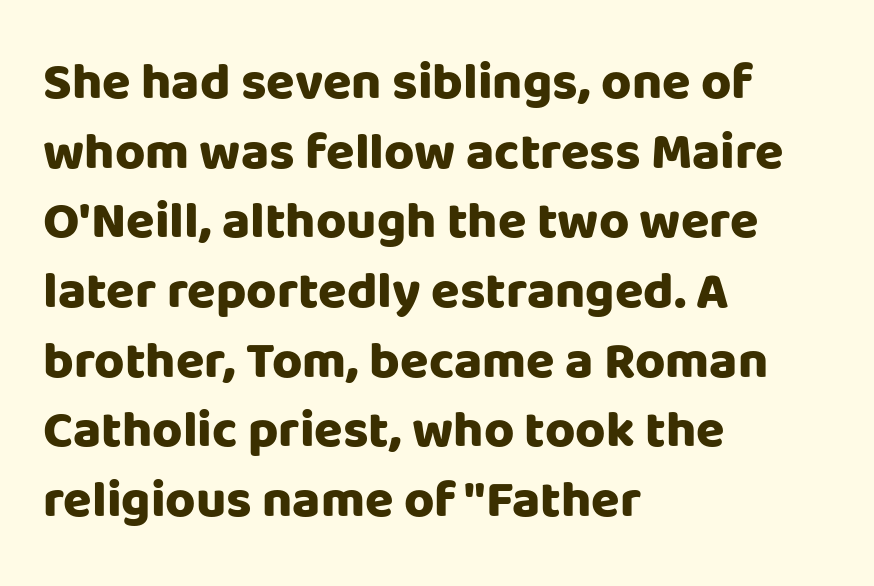
Q: Is the text bold? A: Yes.
Q: Is the text italic (slanted)? A: No, it is upright.
Q: Is the typeface a serif or a sans-serif typeface? A: Sans-serif.
Q: Is the text underlined? A: No.
Q: How is the paragraph aligned? A: Left-aligned.
Q: Is the spacing between letters normal or unusually wide? A: Normal.
Q: Is the spacing between lines tight, normal or loose? A: Normal.
Q: Width (condensed, normal, or wide)? A: Normal.
Q: Stroke contrast? A: Low.
Q: x-height? A: Large.
Q: Monospaced? A: No.
